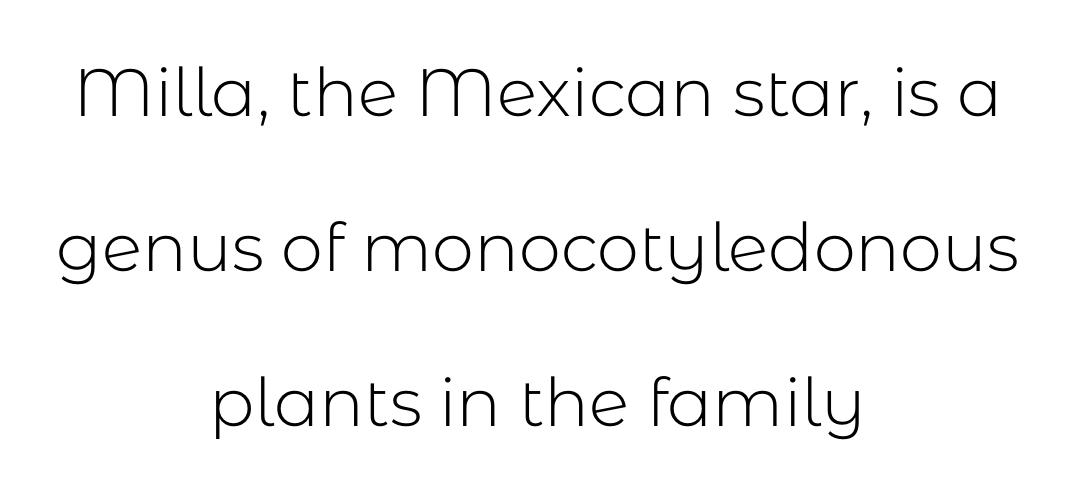
{"serif": "no", "italic": "no", "bold": "no", "weight": "light", "width": "normal", "stroke_contrast": "low", "x_height": "medium", "monospaced": "no", "underline": "no", "align": "center", "line_spacing": "loose", "line_spacing_ratio": 2.31, "letter_spacing": "normal", "letter_spacing_em": 0.0, "glyph_px": 67}
